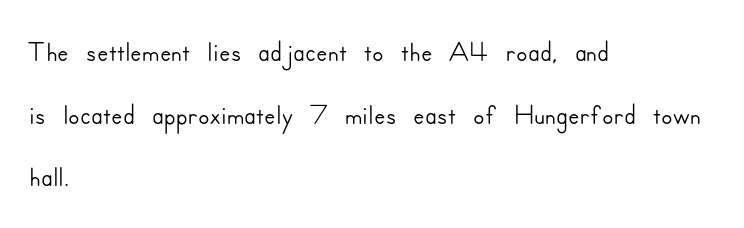
{"serif": "no", "italic": "no", "width": "normal", "stroke_contrast": "low", "x_height": "small", "monospaced": "no", "underline": "no", "align": "left", "line_spacing": "normal", "line_spacing_ratio": 1.49, "letter_spacing": "normal", "letter_spacing_em": 0.0, "glyph_px": 42}
